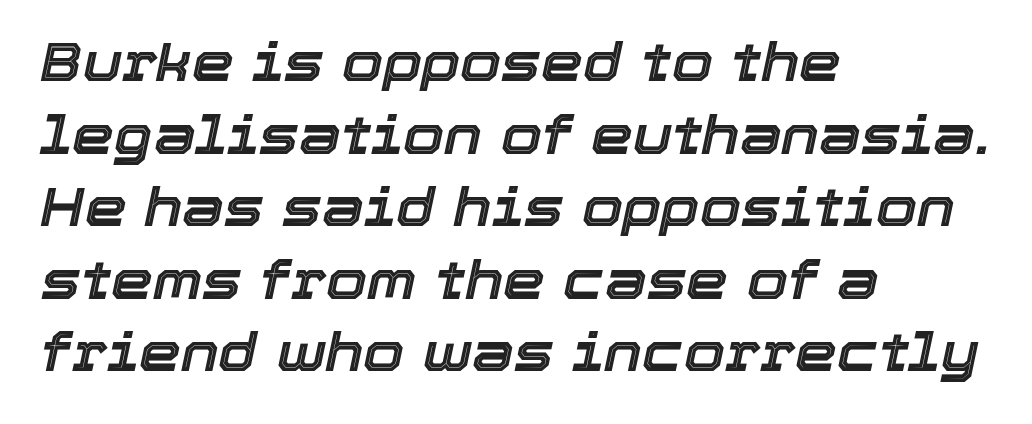
{"italic": "yes", "lean": "right", "slant_degrees": 12, "width": "normal", "x_height": "medium", "monospaced": "no", "underline": "no", "align": "left", "line_spacing": "normal", "line_spacing_ratio": 1.37, "letter_spacing": "normal", "letter_spacing_em": 0.0, "glyph_px": 53}
